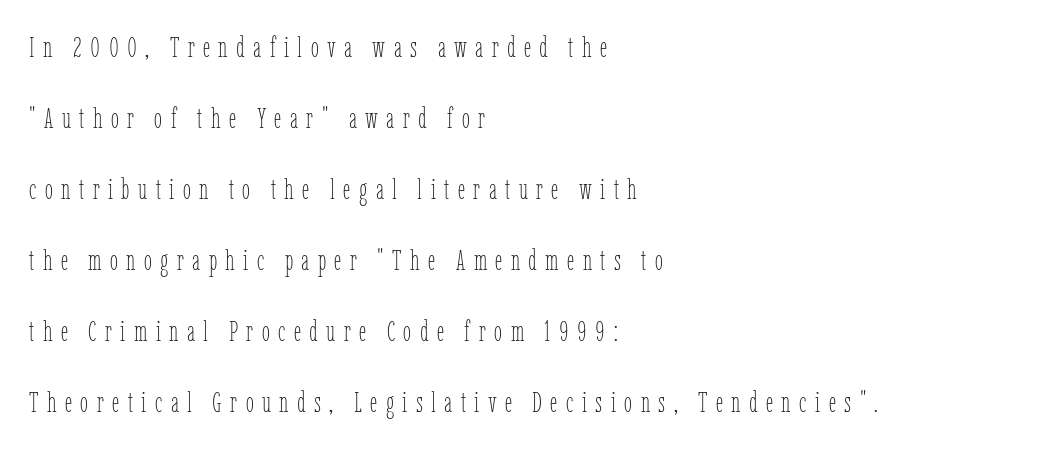
These lines are rendered in a variable-pitch font. The specimen reads as upright at a glance. The passage is arranged the way most books set body copy — flush left. Summary of weight: not heavy and not bold.
